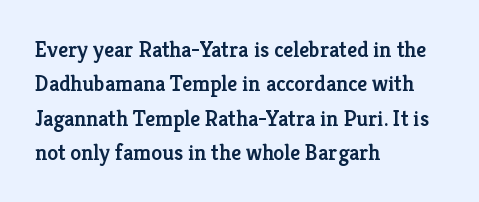
The image shows 22 px text type, upright; set left-aligned, normal line spacing (1.56x), normal letter spacing, not underlined.
